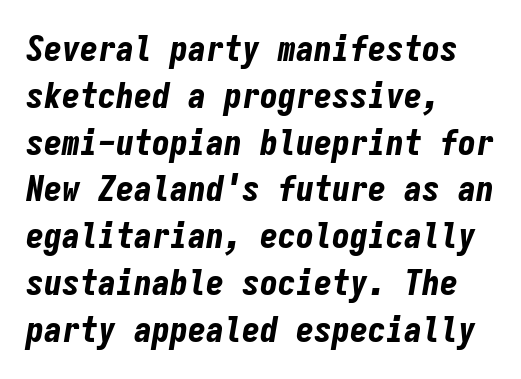
{"italic": "yes", "lean": "right", "slant_degrees": 9, "bold": "yes", "weight": "bold", "width": "condensed", "stroke_contrast": "low", "x_height": "medium", "monospaced": "yes", "underline": "no", "align": "left", "line_spacing": "normal", "line_spacing_ratio": 1.3, "letter_spacing": "normal", "letter_spacing_em": 0.0, "glyph_px": 36}
